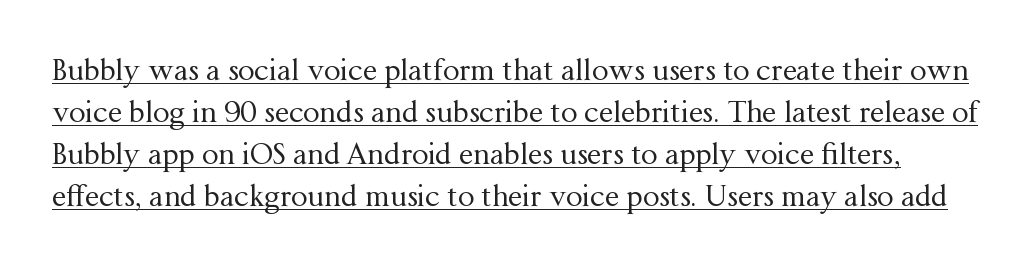
Q: Is the text bold? A: No.
Q: Is the text italic (slanted)? A: No, it is upright.
Q: Is the typeface a serif or a sans-serif typeface? A: Serif.
Q: Is the text underlined? A: Yes.
Q: Is the spacing between letters normal or unusually wide? A: Normal.
Q: Is the spacing between lines tight, normal or loose? A: Normal.
Q: Width (condensed, normal, or wide)? A: Normal.
Q: Stroke contrast? A: Medium.
Q: x-height? A: Medium.
Q: Monospaced? A: No.
